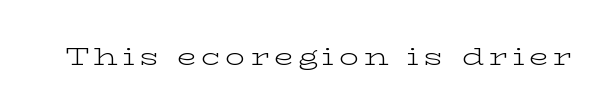
The image shows 25 px text type, upright; set not underlined.
